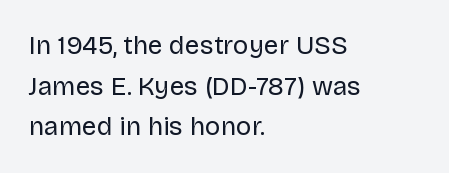
The zone under the glyphs is completely vacant. Letters have the restrained weight of plain body copy at most. Line beginnings align vertically; line endings do not. The gaps between neighbouring characters are ordinary and unremarkable.
